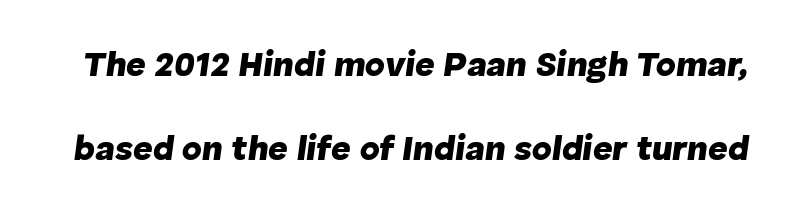
The image shows 34 px heavy type, italic (leaning right); set loose line spacing (2.48x), normal letter spacing, not underlined; low stroke contrast and a medium x-height.
